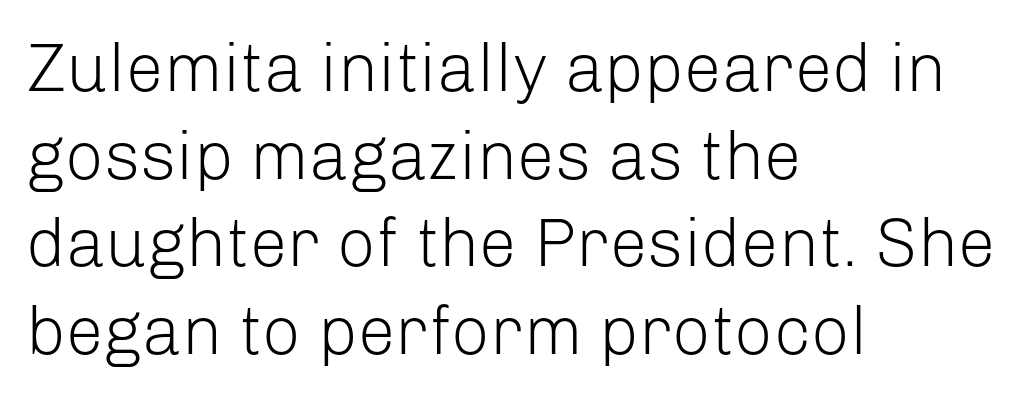
{"serif": "no", "italic": "no", "bold": "no", "weight": "light", "width": "normal", "stroke_contrast": "low", "x_height": "medium", "monospaced": "no", "underline": "no", "align": "left", "line_spacing": "normal", "line_spacing_ratio": 1.29, "letter_spacing": "normal", "letter_spacing_em": 0.0, "glyph_px": 68}
